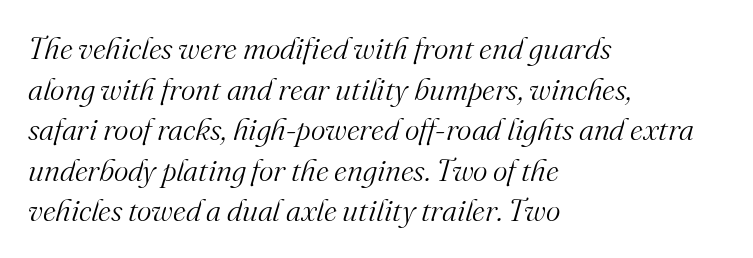
Baseline-to-baseline distance is the conventional proportion of letter height. Think of a printed novel: that variable character pitch is what you see here. This rendering employs a face with finishing strokes, i.e., a serif. The axis of the letterforms is tilted away from vertical. Weight: in the light-to-regular range.
